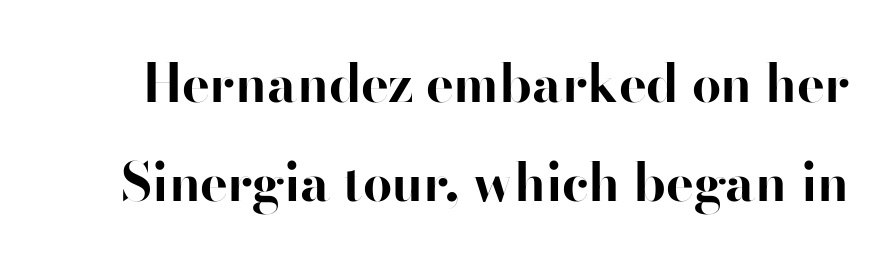
Q: Is the text bold? A: Yes.
Q: Is the text italic (slanted)? A: No, it is upright.
Q: Is the typeface a serif or a sans-serif typeface? A: Sans-serif.
Q: Is the text underlined? A: No.
Q: Is the spacing between letters normal or unusually wide? A: Normal.
Q: Is the spacing between lines tight, normal or loose? A: Loose.
Q: Width (condensed, normal, or wide)? A: Normal.
Q: Stroke contrast? A: High.
Q: x-height? A: Small.
Q: Monospaced? A: No.
